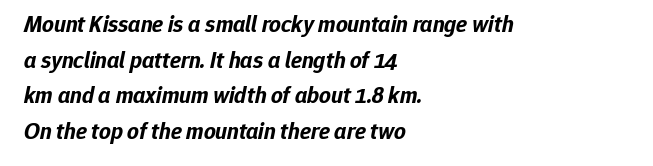
The image shows 23 px bold type, italic (leaning right); set left-aligned, normal line spacing (1.55x), normal letter spacing, not underlined.
